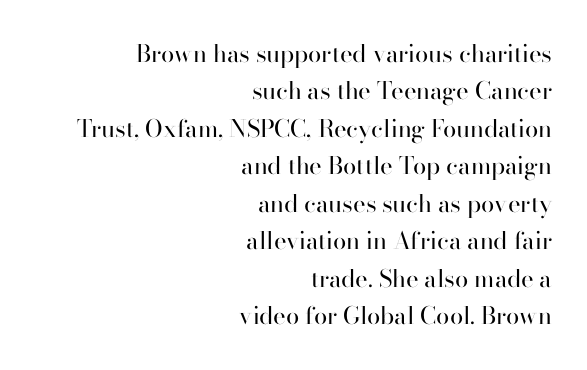
{"italic": "no", "bold": "no", "underline": "no", "align": "right", "line_spacing": "normal", "line_spacing_ratio": 1.56, "letter_spacing": "normal", "letter_spacing_em": 0.0, "glyph_px": 24}
